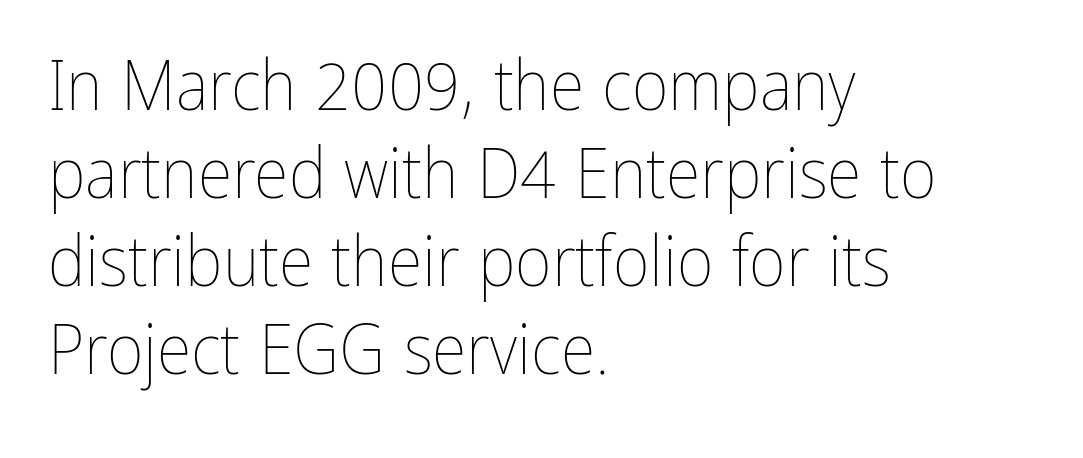
The image shows 71 px thin, condensed type, upright; set left-aligned, line spacing 1.24x, normal letter spacing, not underlined; low stroke contrast and a medium x-height.
